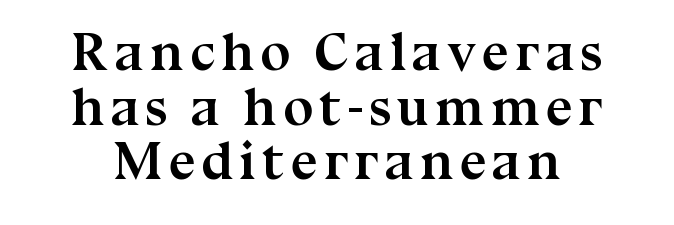
{"serif": "yes", "italic": "no", "bold": "yes", "weight": "semibold", "width": "normal", "stroke_contrast": "medium", "x_height": "medium", "monospaced": "no", "underline": "no", "line_spacing": "tight", "line_spacing_ratio": 1.01, "glyph_px": 54}
